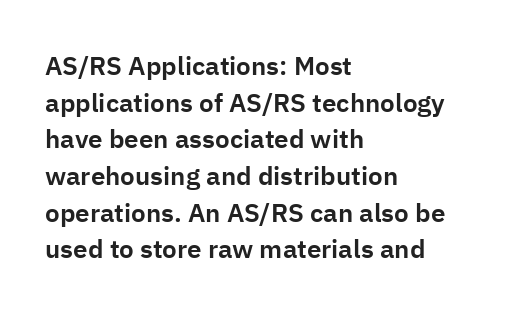
Here the glyphs are tracked normally, forming tight word shapes. Upright lettering throughout. Underline: absent. The lines are quadded left.
